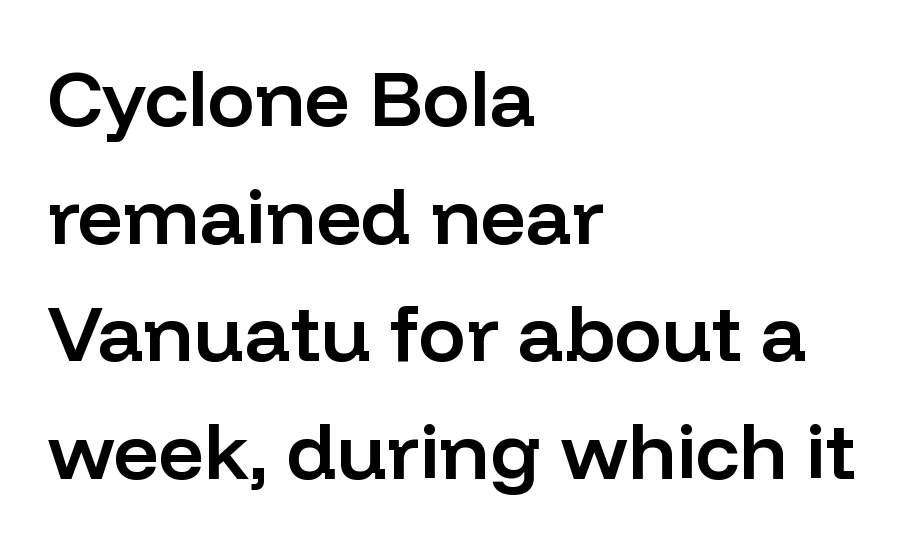
Q: Is the text bold? A: Semi-bold.
Q: Is the text italic (slanted)? A: No, it is upright.
Q: Is the typeface a serif or a sans-serif typeface? A: Sans-serif.
Q: Is the text underlined? A: No.
Q: How is the paragraph aligned? A: Left-aligned.
Q: Is the spacing between letters normal or unusually wide? A: Normal.
Q: Is the spacing between lines tight, normal or loose? A: Normal.
Q: Width (condensed, normal, or wide)? A: Normal.
Q: Stroke contrast? A: Low.
Q: x-height? A: Medium.
Q: Monospaced? A: No.
